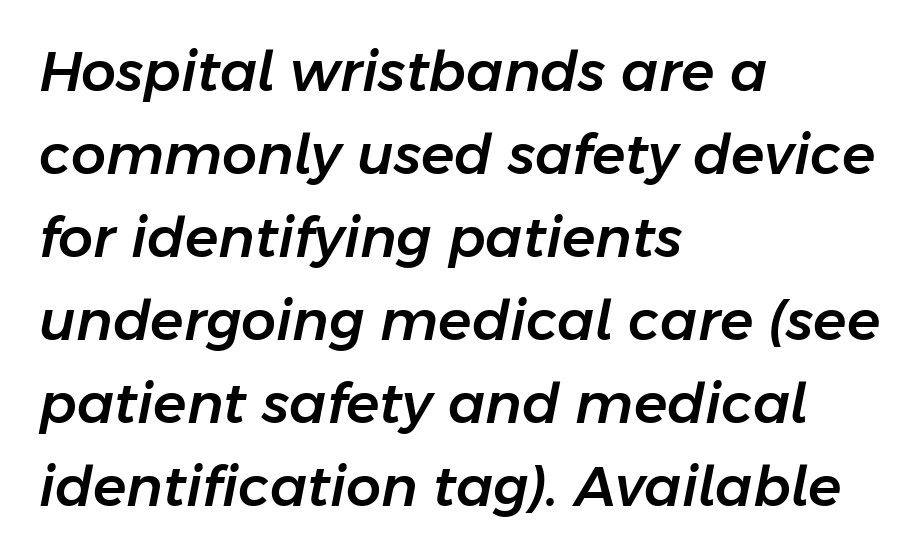
Q: Is the text italic (slanted)? A: Yes, it leans right by about 11 degrees.
Q: Is the text underlined? A: No.
Q: How is the paragraph aligned? A: Left-aligned.
Q: Is the spacing between letters normal or unusually wide? A: Normal.
Q: Is the spacing between lines tight, normal or loose? A: Normal.
Q: Width (condensed, normal, or wide)? A: Normal.
Q: Stroke contrast? A: Low.
Q: x-height? A: Medium.
Q: Monospaced? A: No.
